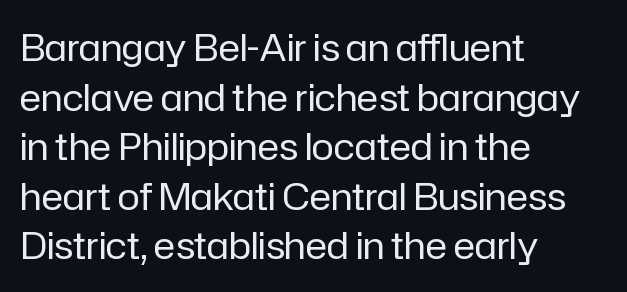
The image shows 37 px regular-weight sans-serif type, upright; set left-aligned, normal line spacing (1.34x), normal letter spacing, not underlined; low stroke contrast and a medium x-height.
